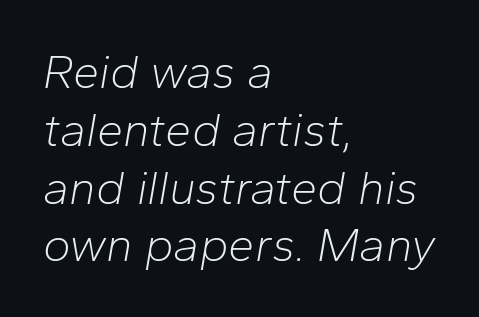
Q: Is the text bold? A: No.
Q: Is the text italic (slanted)? A: Yes, it leans right by about 10 degrees.
Q: Is the text underlined? A: No.
Q: How is the paragraph aligned? A: Left-aligned.
Q: Is the spacing between letters normal or unusually wide? A: Normal.
Q: Width (condensed, normal, or wide)? A: Normal.
Q: Stroke contrast? A: Low.
Q: x-height? A: Medium.
Q: Monospaced? A: No.
